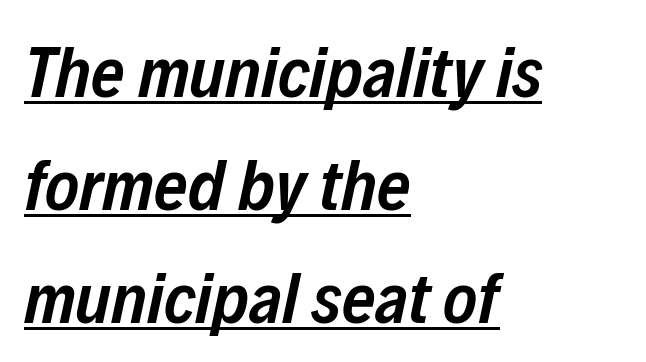
The image shows 72 px semibold, condensed type, italic (leaning right); set left-aligned, normal line spacing (1.57x), normal letter spacing, underlined; low stroke contrast and a medium x-height.
